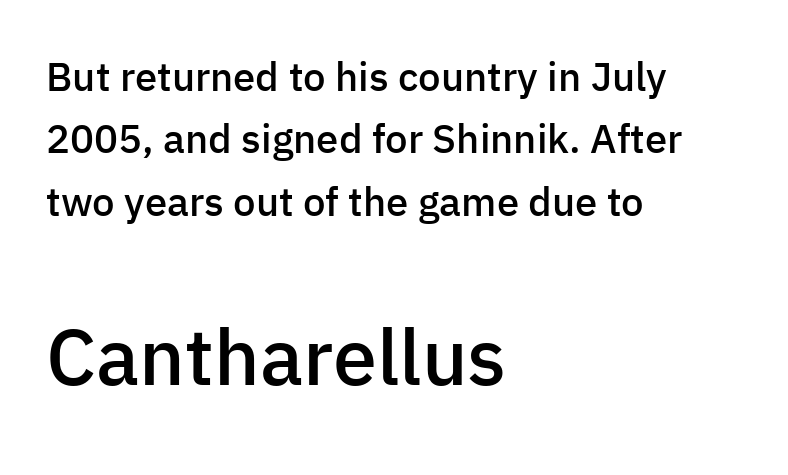
{"serif": "no", "italic": "no", "bold": "semi", "weight": "semibold", "width": "normal", "stroke_contrast": "low", "x_height": "medium", "monospaced": "no", "underline": "no", "align": "left", "line_spacing": "normal", "line_spacing_ratio": 1.56, "letter_spacing": "normal", "letter_spacing_em": 0.0, "larger_block": "second", "size_ratio": 1.98, "glyph_px": 79}
